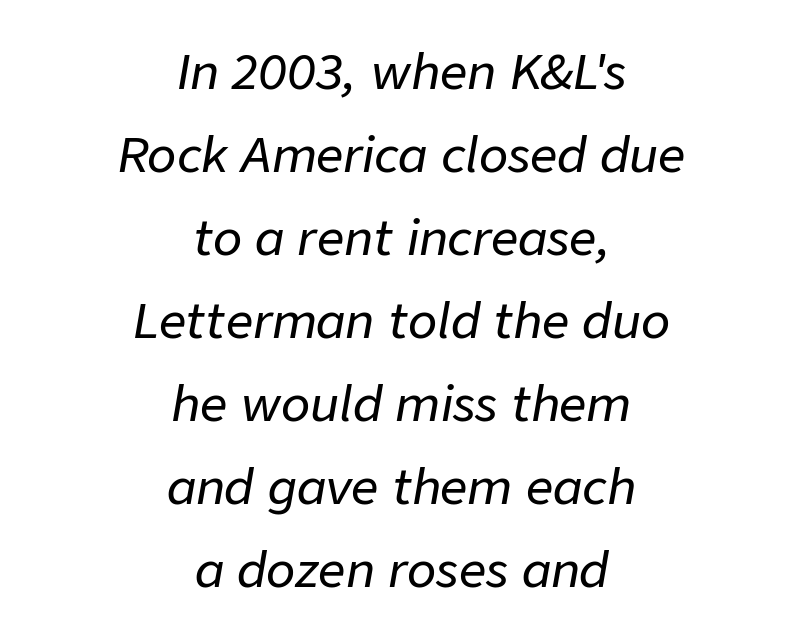
{"italic": "yes", "lean": "right", "slant_degrees": 9, "width": "normal", "stroke_contrast": "low", "x_height": "medium", "monospaced": "no", "underline": "no", "align": "center", "line_spacing_ratio": 1.73, "letter_spacing": "normal", "letter_spacing_em": 0.0, "glyph_px": 48}
